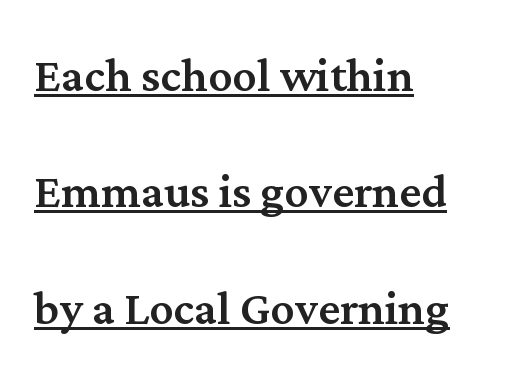
Q: Is the text italic (slanted)? A: No, it is upright.
Q: Is the typeface a serif or a sans-serif typeface? A: Serif.
Q: Is the text underlined? A: Yes.
Q: How is the paragraph aligned? A: Left-aligned.
Q: Is the spacing between letters normal or unusually wide? A: Normal.
Q: Is the spacing between lines tight, normal or loose? A: Loose.
Q: Width (condensed, normal, or wide)? A: Normal.
Q: Stroke contrast? A: Medium.
Q: x-height? A: Medium.
Q: Monospaced? A: No.
